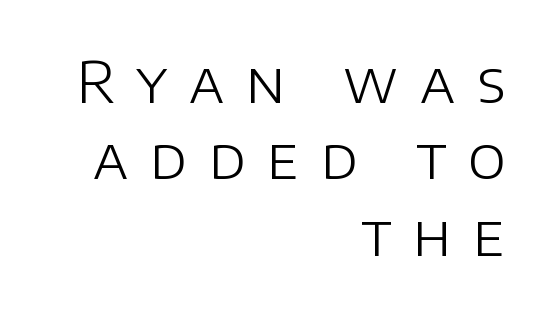
The image shows 57 px light sans-serif type, upright; set right-aligned, normal line spacing (1.34x), unusually wide letter spacing (+0.38 em), not underlined; low stroke contrast and a large x-height.
